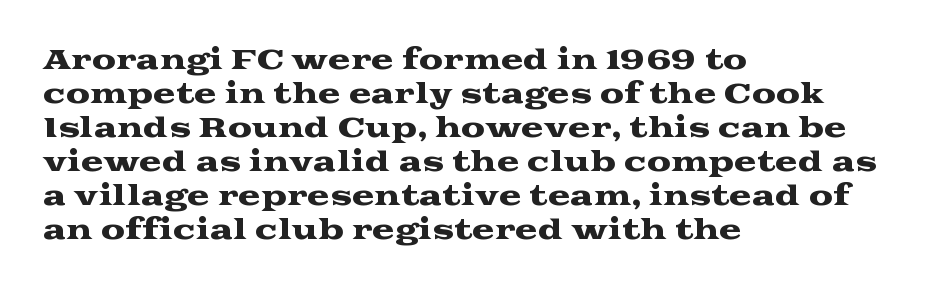
This sample uses plain, unmodified letter spacing. The setting favours the left margin, as ordinary paragraphs usually do. Does the lettering tilt? It doesn't — this is upright. Is there much room between lines? A standard amount, neither cramped nor airy.
